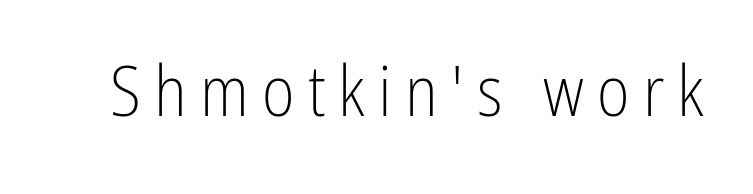
The image shows 70 px light, condensed sans-serif type, upright; set not underlined; low stroke contrast and a medium x-height.
